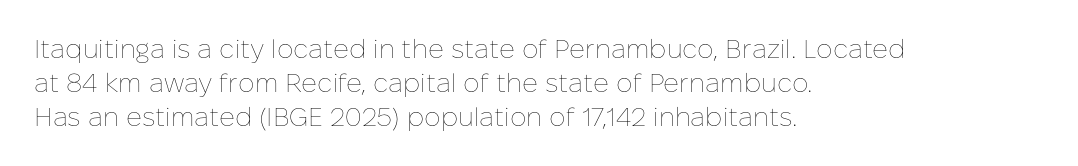
Descenders are the only things crossing below the line. All the whitespace from short lines collects on the right. Characters remain perfectly vertical along every line. The letters sit at their default tracking, neither squeezed nor spread.
